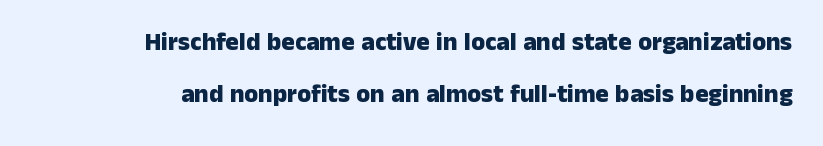
Q: Is the text bold? A: Yes.
Q: Is the text italic (slanted)? A: No, it is upright.
Q: Is the text underlined? A: No.
Q: Is the spacing between letters normal or unusually wide? A: Normal.
Q: Is the spacing between lines tight, normal or loose? A: Loose.
